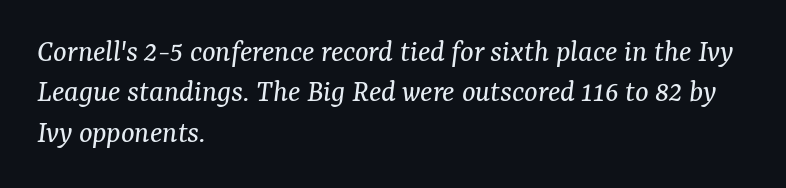
{"serif": "yes", "italic": "yes", "lean": "right", "slant_degrees": 7, "bold": "no", "weight": "regular", "width": "normal", "stroke_contrast": "medium", "x_height": "medium", "monospaced": "no", "underline": "no", "align": "left", "line_spacing": "normal", "line_spacing_ratio": 1.26, "letter_spacing": "normal", "letter_spacing_em": 0.0, "glyph_px": 32}
